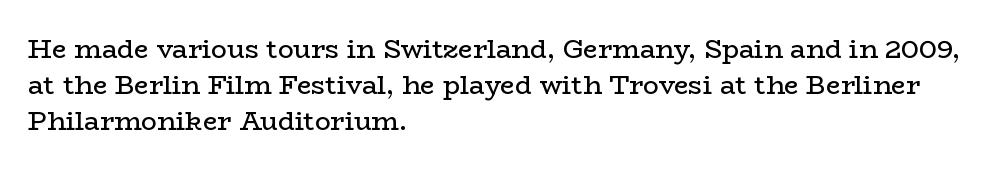
Q: Is the text bold? A: No.
Q: Is the text italic (slanted)? A: No, it is upright.
Q: Is the text underlined? A: No.
Q: How is the paragraph aligned? A: Left-aligned.
Q: Is the spacing between letters normal or unusually wide? A: Normal.
Q: Is the spacing between lines tight, normal or loose? A: Normal.
